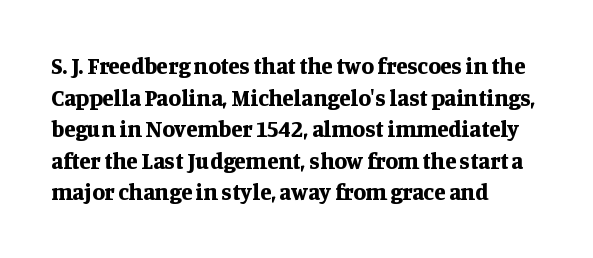
The image shows 23 px bold type, upright; set left-aligned, normal line spacing (1.37x), normal letter spacing, not underlined.
